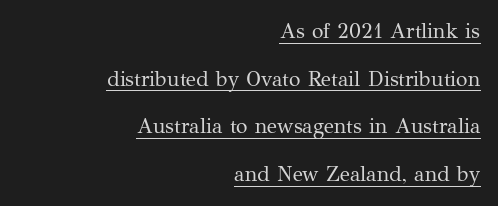
{"italic": "no", "bold": "no", "underline": "yes", "align": "right", "line_spacing": "loose", "line_spacing_ratio": 2.27, "letter_spacing": "normal", "letter_spacing_em": 0.0, "glyph_px": 21}
